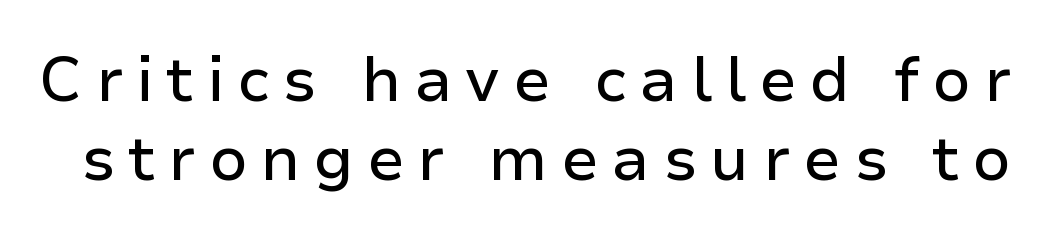
{"serif": "no", "italic": "no", "width": "normal", "stroke_contrast": "low", "x_height": "medium", "monospaced": "no", "underline": "no", "line_spacing": "normal", "line_spacing_ratio": 1.27, "letter_spacing": "wide", "letter_spacing_em": 0.21, "glyph_px": 62}
